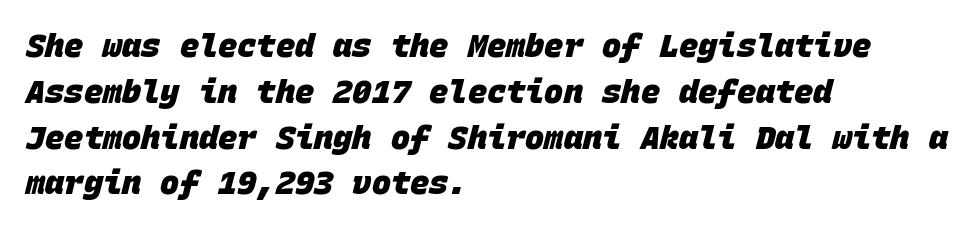
{"serif": "no", "bold": "yes", "weight": "heavy", "width": "normal", "stroke_contrast": "low", "x_height": "large", "monospaced": "yes", "underline": "no", "align": "left", "line_spacing": "normal", "line_spacing_ratio": 1.43, "letter_spacing": "normal", "letter_spacing_em": 0.0, "glyph_px": 32}
